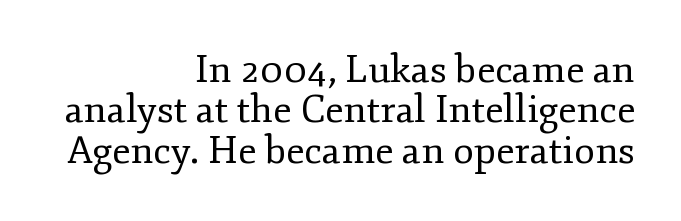
The image shows 38 px regular-weight serif type, upright; set right-aligned, tight line spacing (1.06x), normal letter spacing, not underlined; low stroke contrast and a small x-height.
